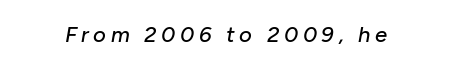
In terms of letterspacing, this is a distinctly airy, spread setting. Bare-footed words on every line. Every character sits at an angle, as italics do.
